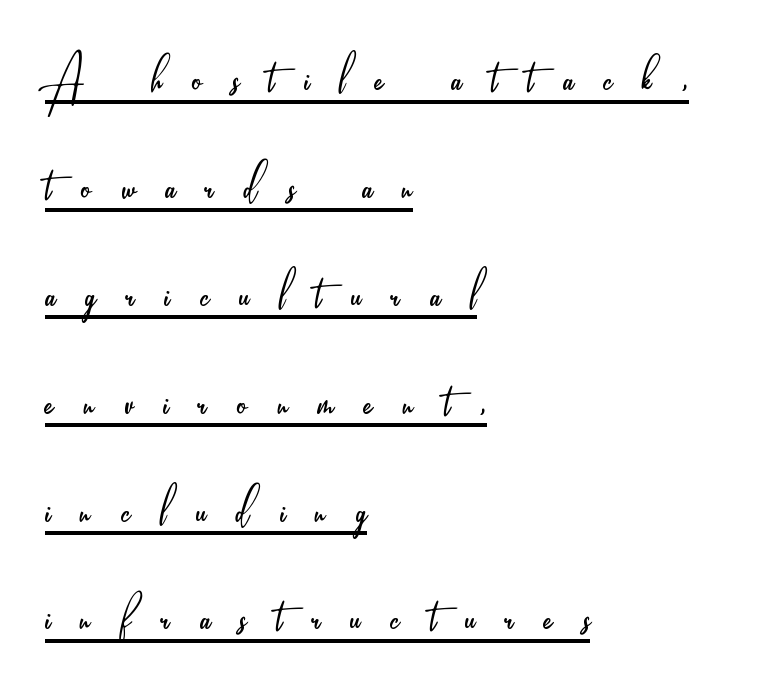
The image shows 62 px light, condensed sans-serif type; set left-aligned, line spacing 1.74x, unusually wide letter spacing (+0.48 em), underlined; low stroke contrast and a small x-height.
